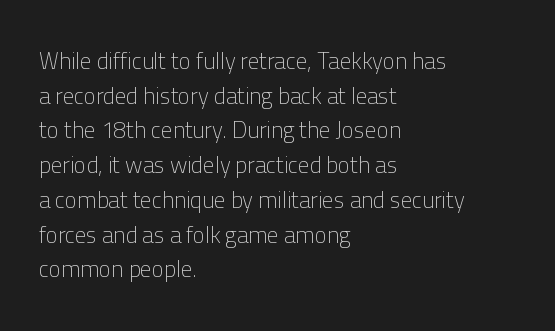
Q: Is the text bold? A: No.
Q: Is the text italic (slanted)? A: No, it is upright.
Q: Is the text underlined? A: No.
Q: How is the paragraph aligned? A: Left-aligned.
Q: Is the spacing between letters normal or unusually wide? A: Normal.
Q: Is the spacing between lines tight, normal or loose? A: Normal.
